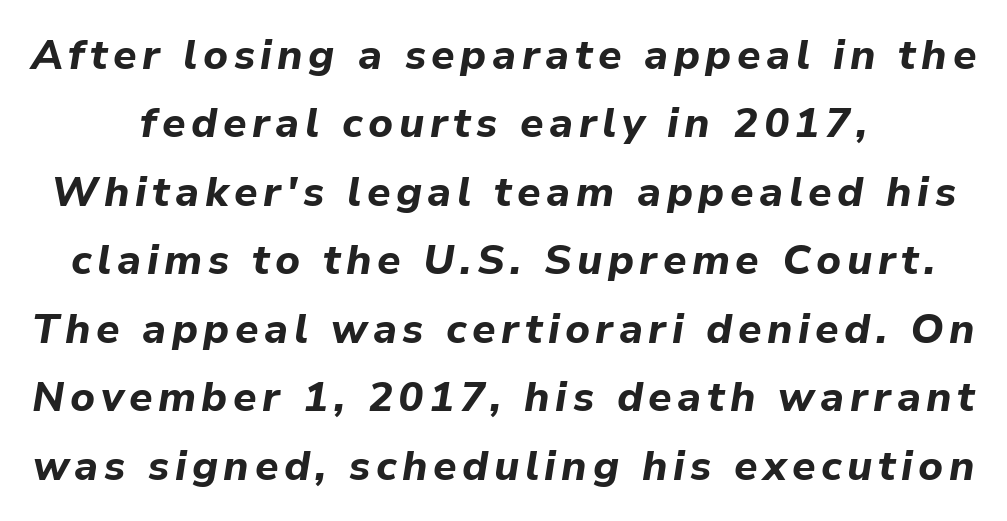
{"italic": "yes", "lean": "right", "slant_degrees": 9, "bold": "yes", "weight": "bold", "width": "normal", "stroke_contrast": "low", "x_height": "medium", "monospaced": "no", "underline": "no", "line_spacing": "normal", "line_spacing_ratio": 1.63, "glyph_px": 42}
